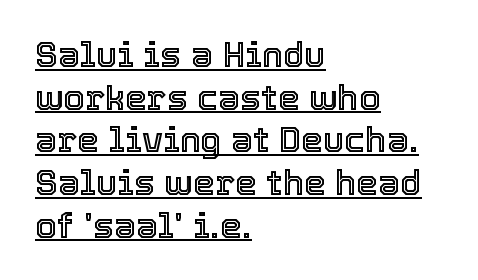
{"italic": "no", "width": "normal", "x_height": "medium", "monospaced": "no", "underline": "yes", "align": "left", "line_spacing_ratio": 1.22, "letter_spacing": "normal", "letter_spacing_em": 0.0, "glyph_px": 35}
